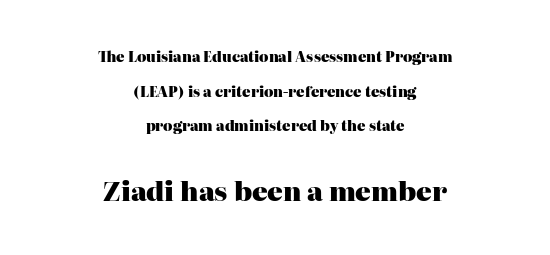
Q: Is the text bold? A: Yes.
Q: Is the text italic (slanted)? A: No, it is upright.
Q: Is the text underlined? A: No.
Q: How is the paragraph aligned? A: Centered.
Q: Is the spacing between letters normal or unusually wide? A: Normal.
Q: Is the spacing between lines tight, normal or loose? A: Loose.
Q: Which block of text is set in a larger size, the first (top) or the second (bottom)? A: The second (bottom) one.
